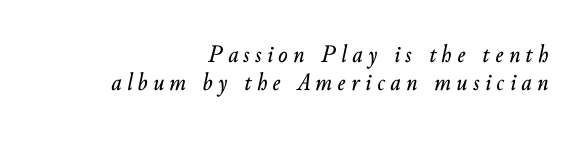
Compared with typical paragraphs, the rows here are closer together. Compared with typical body copy, the letter spacing here is much looser. This is oblique type, the kind used for emphasis or titles. The words here are not underlined. Notice how the passage keeps a crisp vertical edge on the right only.
